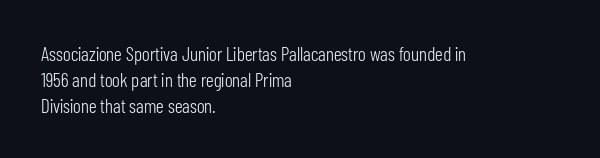
Q: Is the text bold? A: No.
Q: Is the text italic (slanted)? A: No, it is upright.
Q: Is the text underlined? A: No.
Q: How is the paragraph aligned? A: Left-aligned.
Q: Is the spacing between letters normal or unusually wide? A: Normal.
Q: Is the spacing between lines tight, normal or loose? A: Normal.
